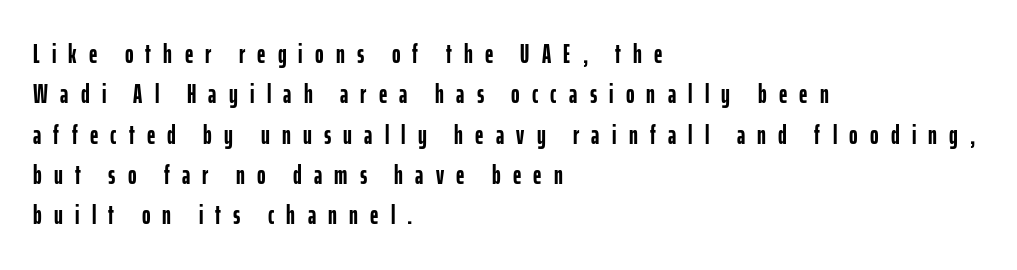
The strokes are fattened all the way to bold. These lines were composed using upright roman letters. The rendering uses a moderate line-height, typical for paragraphs. Casual observation: everything's shoved over to the left. Only glyphs here, with clear space below each row. Substantial extra tracking has been applied to these lines.
